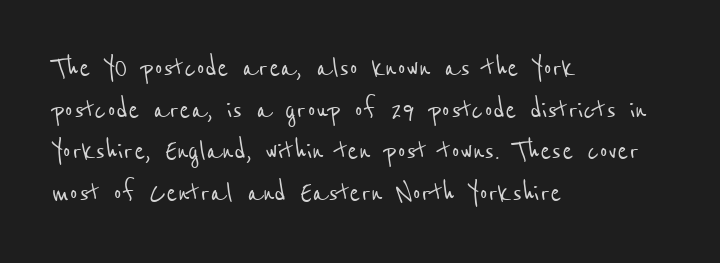
Vertically, the passage feels balanced, rows spaced as you'd expect. The string is rendered with underlining switched off. I'd call this a sans setting — the letters go barefoot. These lines keep a tight, regular rhythm from letter to letter.
